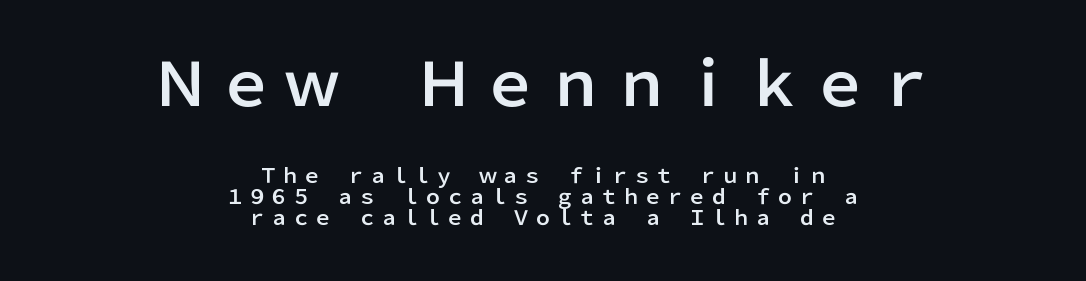
The image shows 60 px sans-serif type, upright; set centered, tight line spacing (1.06x), not underlined; the first (top) block is 3.0x larger; low stroke contrast and a medium x-height.
